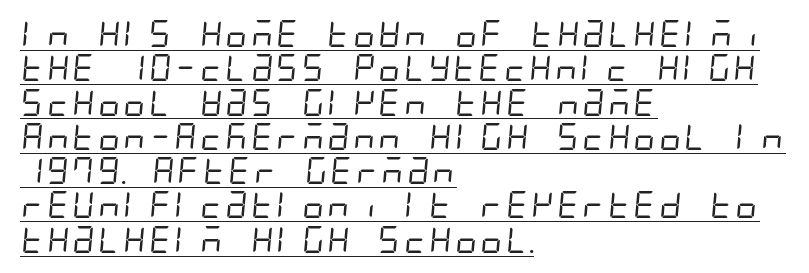
{"bold": "no", "underline": "yes", "align": "left", "line_spacing": "normal", "line_spacing_ratio": 1.27, "letter_spacing": "normal", "letter_spacing_em": 0.0, "glyph_px": 27}
